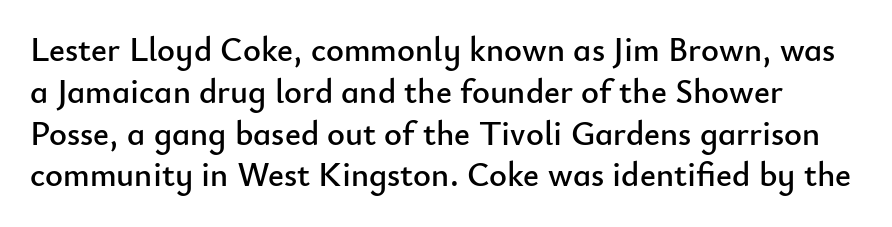
{"serif": "no", "italic": "no", "width": "normal", "stroke_contrast": "low", "x_height": "small", "monospaced": "no", "underline": "no", "line_spacing_ratio": 1.23, "letter_spacing": "normal", "letter_spacing_em": 0.0, "glyph_px": 34}
